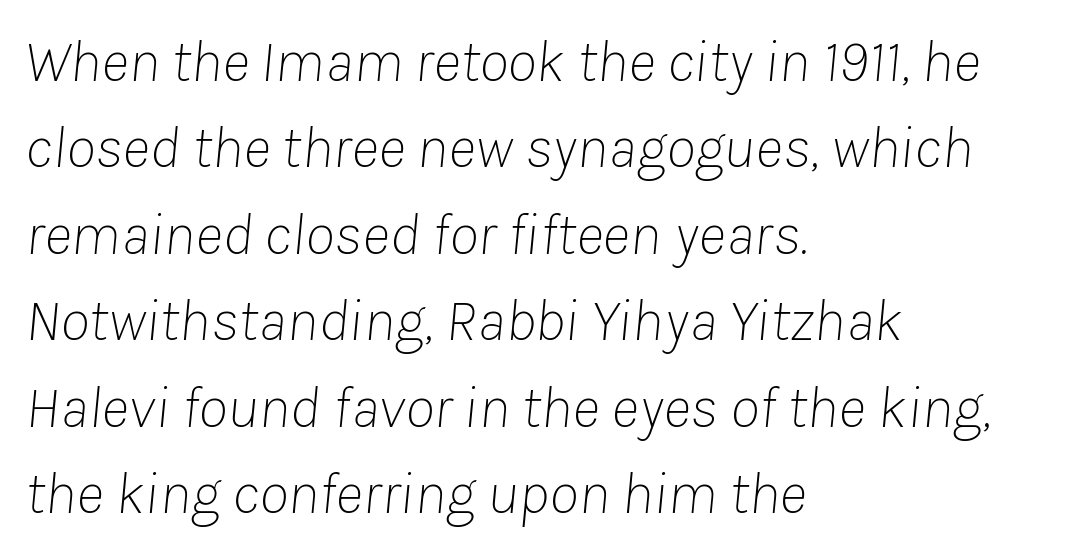
The image shows 60 px thin type, italic (leaning right); set left-aligned, normal line spacing (1.44x), normal letter spacing, not underlined; low stroke contrast and a medium x-height.
